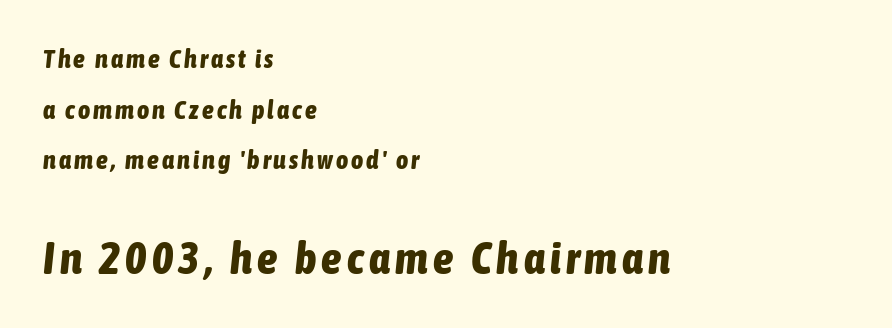
Q: Is the text bold? A: Yes.
Q: Is the text italic (slanted)? A: Yes, it leans right by about 6 degrees.
Q: Is the text underlined? A: No.
Q: How is the paragraph aligned? A: Left-aligned.
Q: Is the spacing between lines tight, normal or loose? A: Loose.
Q: Which block of text is set in a larger size, the first (top) or the second (bottom)? A: The second (bottom) one.
Q: Width (condensed, normal, or wide)? A: Condensed.
Q: Stroke contrast? A: Low.
Q: x-height? A: Medium.
Q: Monospaced? A: No.
